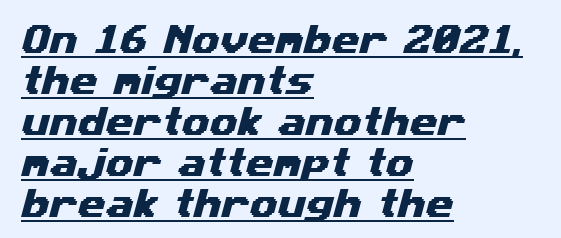
Quick note: underline on. The gaps between neighbouring characters are ordinary and unremarkable. Character widths vary here, with narrow letters taking less room than wide ones. Visually the block forms a straight wall on the left and a jagged coastline on the right. Serif or sans? Sans — the stroke terminals are bare. Successive baselines arrive at the customary interval.
